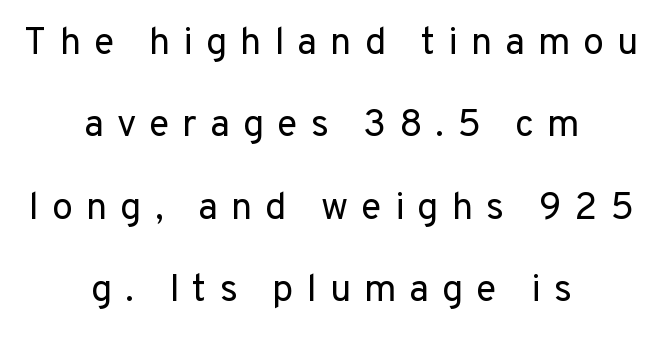
Q: Is the text bold? A: No.
Q: Is the text italic (slanted)? A: No, it is upright.
Q: Is the typeface a serif or a sans-serif typeface? A: Sans-serif.
Q: Is the text underlined? A: No.
Q: How is the paragraph aligned? A: Centered.
Q: Is the spacing between letters normal or unusually wide? A: Unusually wide.
Q: Is the spacing between lines tight, normal or loose? A: Loose.
Q: Width (condensed, normal, or wide)? A: Normal.
Q: Stroke contrast? A: Low.
Q: x-height? A: Medium.
Q: Monospaced? A: No.
